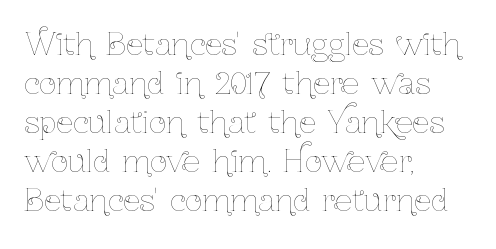
{"italic": "no", "bold": "no", "weight": "thin", "width": "condensed", "stroke_contrast": "low", "x_height": "medium", "monospaced": "no", "underline": "no", "align": "left", "line_spacing": "normal", "line_spacing_ratio": 1.3, "letter_spacing": "normal", "letter_spacing_em": 0.0, "glyph_px": 30}
